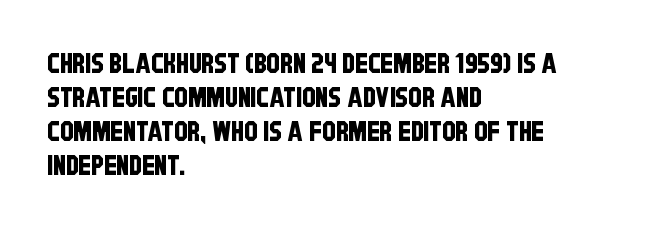
The image shows 27 px text type; set left-aligned, normal line spacing (1.26x), normal letter spacing, not underlined.
